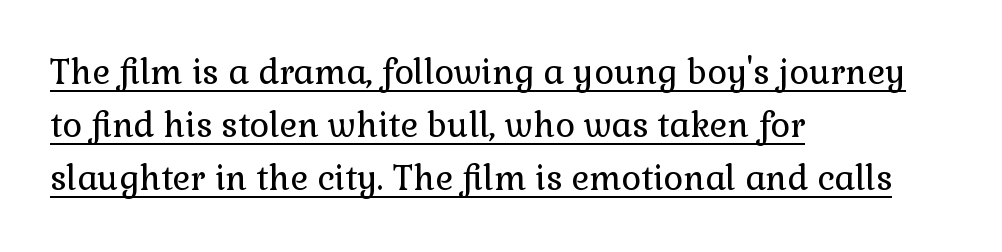
Normally led — the rows are evenly, conventionally spaced. Letter spacing: default. Ascenders rise straight up at ninety degrees. The rendering anchors every line to the left-hand side. These lines are composed in type with serifs. A quiet, ordinary-to-light weight characterises the typeface.
